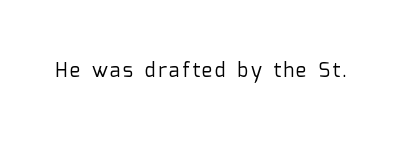
Q: Is the text bold? A: No.
Q: Is the text italic (slanted)? A: No, it is upright.
Q: Is the text underlined? A: No.
